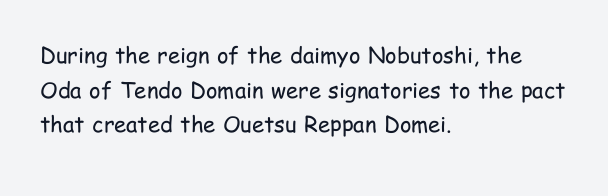
The image shows 22 px text type, upright; set left-aligned, normal line spacing (1.57x), normal letter spacing, not underlined.
